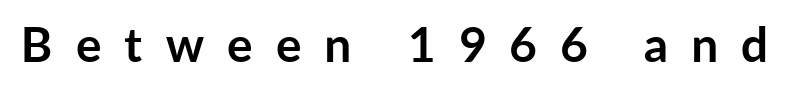
The image shows 48 px semibold sans-serif type, upright; set unusually wide letter spacing (+0.48 em), not underlined; low stroke contrast and a medium x-height.
